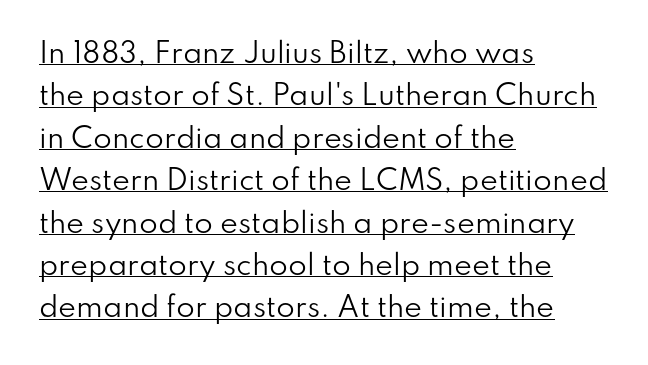
The image shows 27 px text type, upright; set left-aligned, normal line spacing (1.57x), normal letter spacing, underlined.
